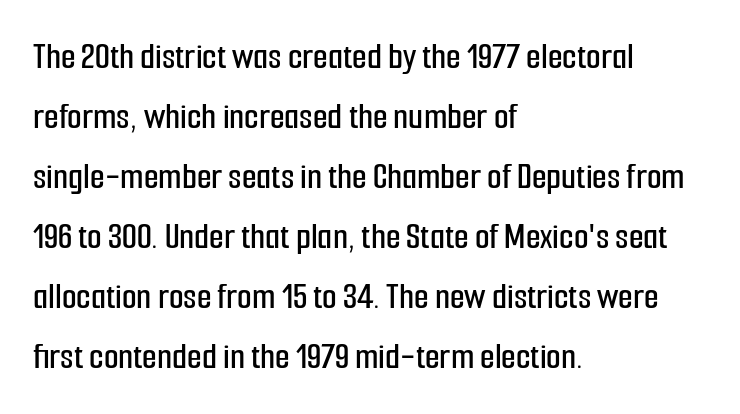
{"serif": "no", "italic": "no", "width": "condensed", "stroke_contrast": "low", "x_height": "medium", "monospaced": "no", "underline": "no", "align": "left", "line_spacing": "normal", "line_spacing_ratio": 1.58, "letter_spacing": "normal", "letter_spacing_em": 0.0, "glyph_px": 38}
